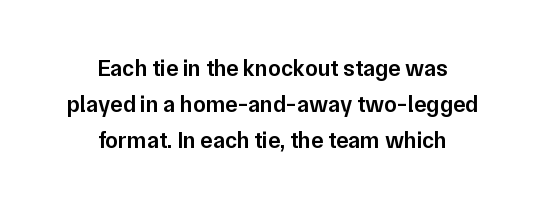
The image shows 23 px text type, upright; set centered, normal line spacing (1.56x), normal letter spacing, not underlined.
